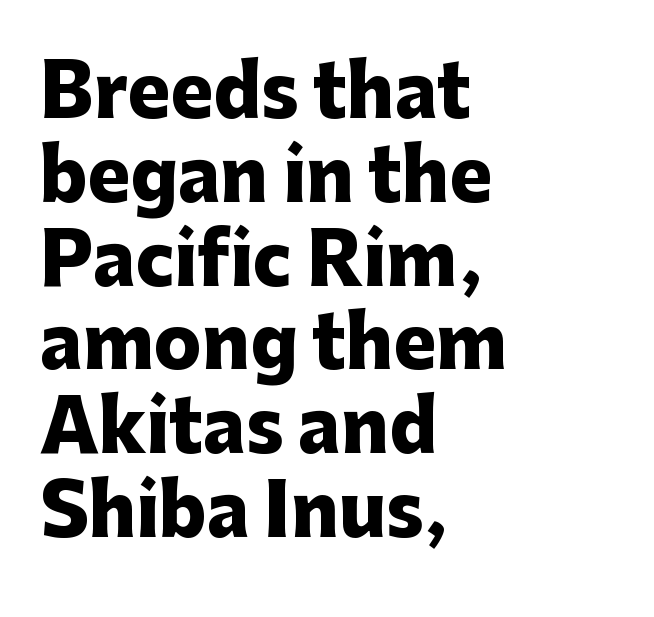
The image shows 71 px heavy sans-serif type, upright; set left-aligned, line spacing 1.18x, normal letter spacing, not underlined; low stroke contrast and a medium x-height.
